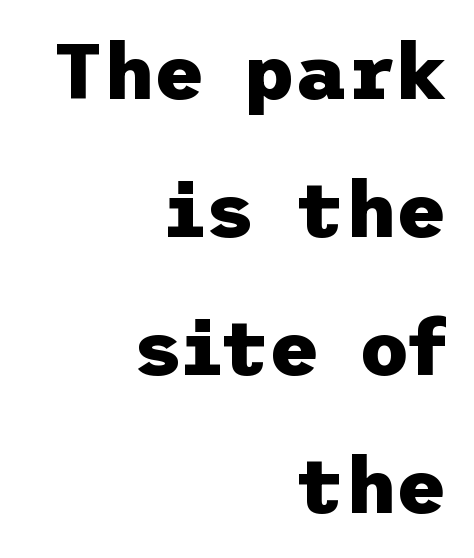
Q: Is the text bold? A: Yes.
Q: Is the text italic (slanted)? A: No, it is upright.
Q: Is the typeface a serif or a sans-serif typeface? A: Sans-serif.
Q: Is the text underlined? A: No.
Q: How is the paragraph aligned? A: Right-aligned.
Q: Is the spacing between letters normal or unusually wide? A: Normal.
Q: Width (condensed, normal, or wide)? A: Normal.
Q: Stroke contrast? A: Low.
Q: x-height? A: Medium.
